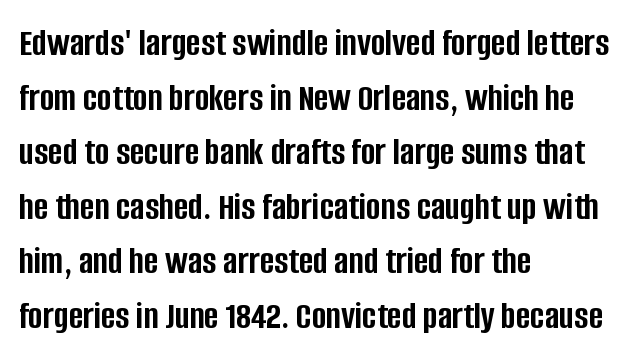
The image shows 39 px semibold, condensed sans-serif type, upright; set left-aligned, normal line spacing (1.4x), normal letter spacing, not underlined; low stroke contrast and a large x-height.
